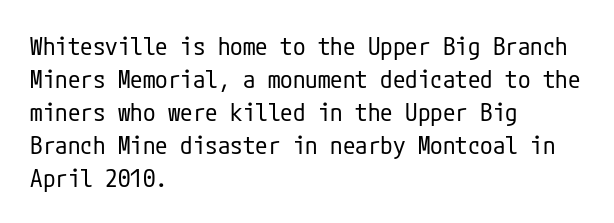
The image shows 25 px text type, upright; set left-aligned, normal line spacing (1.32x), normal letter spacing, not underlined.
